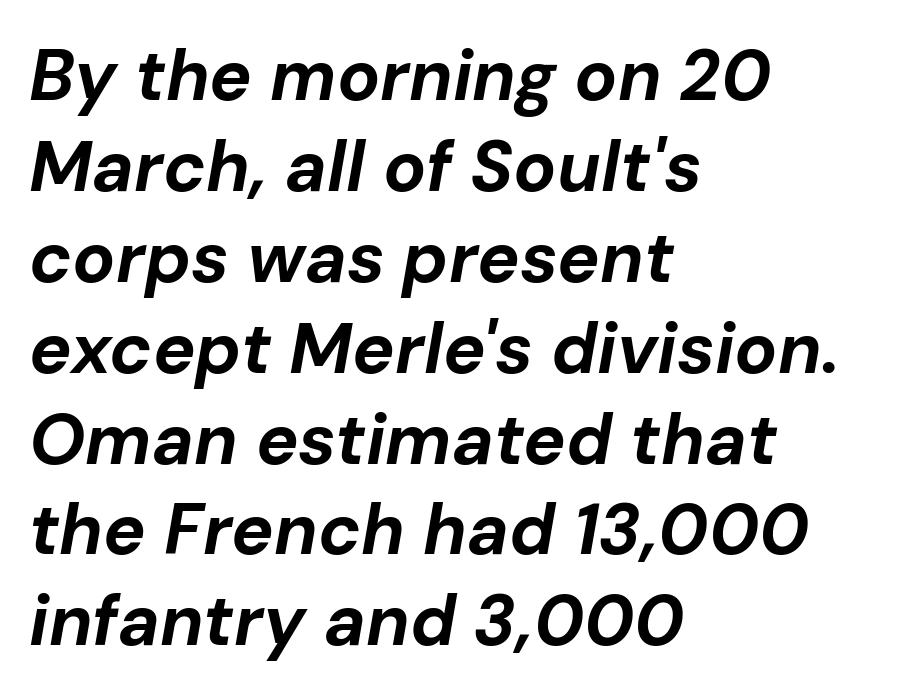
{"italic": "yes", "lean": "right", "slant_degrees": 10, "bold": "yes", "weight": "bold", "width": "normal", "stroke_contrast": "low", "x_height": "medium", "monospaced": "no", "underline": "no", "align": "left", "line_spacing": "normal", "line_spacing_ratio": 1.28, "letter_spacing": "normal", "letter_spacing_em": 0.0, "glyph_px": 71}
